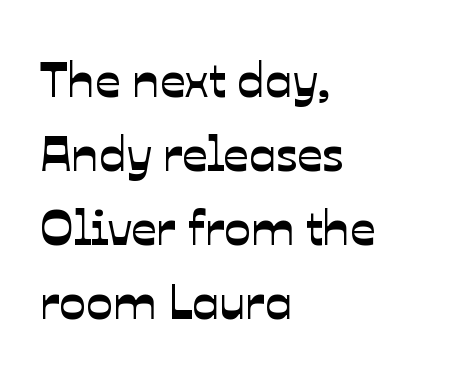
The image shows 50 px sans-serif type; set left-aligned, normal line spacing (1.48x), normal letter spacing, not underlined; low stroke contrast and a medium x-height.
